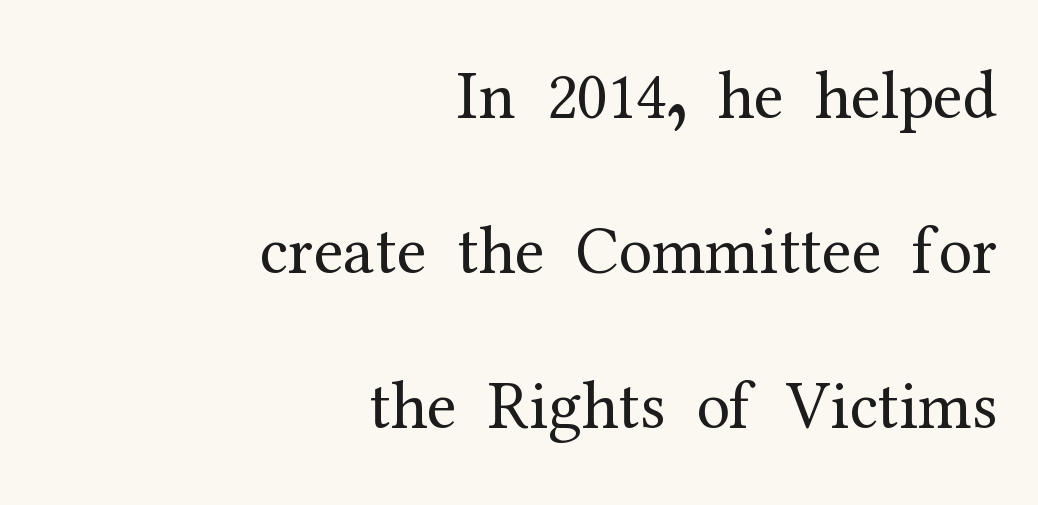
Old-style or modern, the face here clearly has serifs. Observe the ordinary spacing: letters are neighbours, not strangers. No letter is thick-stroked: the sample isn't bold. Do the letters lean? They stand straight. Leading is clearly above the norm, producing a sparse column. Check the space under the baseline: it is left empty.
